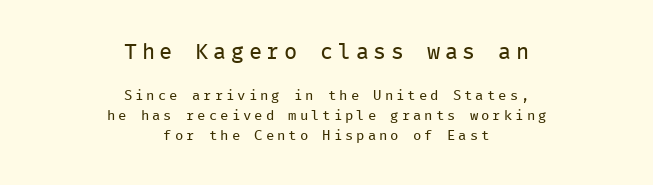
The image shows 22 px text type, upright; set centered, normal line spacing (1.4x), unusually wide letter spacing (+0.21 em), not underlined; the first (top) block is 1.57x larger.
